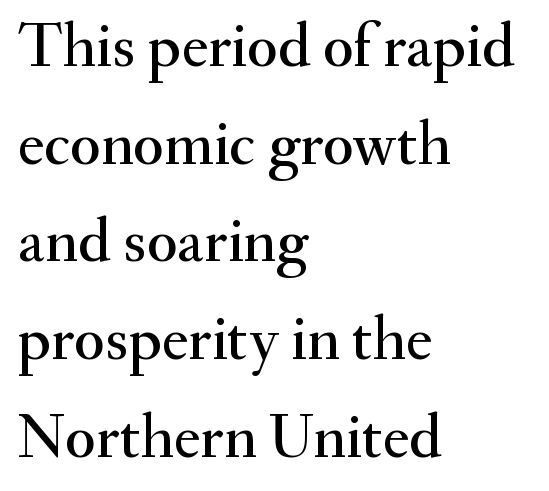
Q: Is the text italic (slanted)? A: No, it is upright.
Q: Is the typeface a serif or a sans-serif typeface? A: Serif.
Q: Is the text underlined? A: No.
Q: How is the paragraph aligned? A: Left-aligned.
Q: Is the spacing between letters normal or unusually wide? A: Normal.
Q: Is the spacing between lines tight, normal or loose? A: Normal.
Q: Width (condensed, normal, or wide)? A: Normal.
Q: Stroke contrast? A: Medium.
Q: x-height? A: Small.
Q: Monospaced? A: No.
